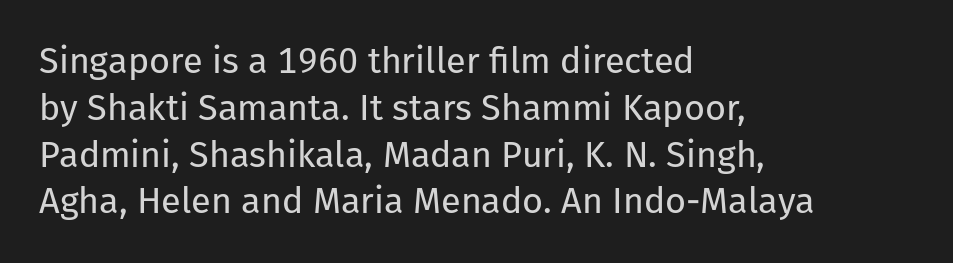
{"serif": "no", "italic": "no", "bold": "no", "weight": "regular", "width": "normal", "stroke_contrast": "low", "x_height": "medium", "monospaced": "no", "underline": "no", "align": "left", "line_spacing": "normal", "line_spacing_ratio": 1.3, "letter_spacing": "normal", "letter_spacing_em": 0.0, "glyph_px": 36}
